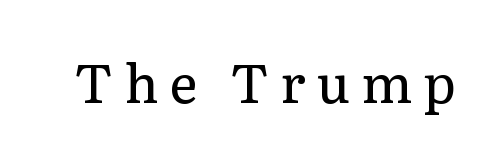
Each letter keeps its own natural width here, so spacing adapts to shape. These lines have a slow, spaced-out rhythm from letter to letter. The specimen omits any rule beneath the text block's lines. This reads as an unemphasized weight, regular at the heaviest.
